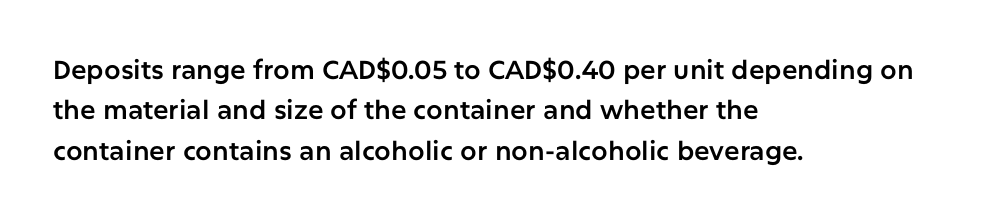
Q: Is the text italic (slanted)? A: No, it is upright.
Q: Is the text underlined? A: No.
Q: How is the paragraph aligned? A: Left-aligned.
Q: Is the spacing between letters normal or unusually wide? A: Normal.
Q: Is the spacing between lines tight, normal or loose? A: Normal.
